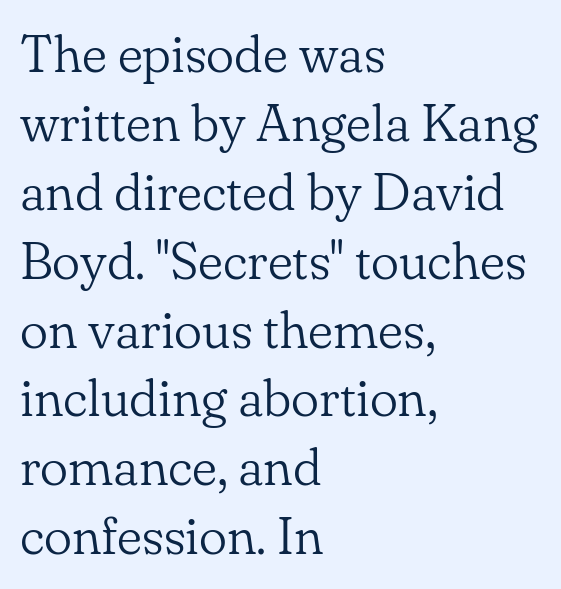
{"serif": "yes", "italic": "no", "bold": "no", "weight": "light", "width": "normal", "stroke_contrast": "low", "x_height": "small", "monospaced": "no", "underline": "no", "align": "left", "line_spacing": "normal", "line_spacing_ratio": 1.3, "letter_spacing": "normal", "letter_spacing_em": 0.0, "glyph_px": 53}
